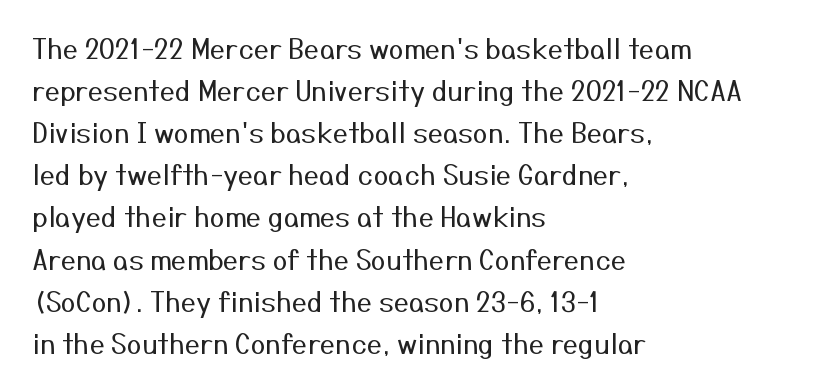
Each new line begins a customary step beneath the previous one. The passage shown is not underscored anywhere. Weight: not bold — regular or lighter. Nope, not italic — everything's standing straight. A classic flush-left, rag-right setting is used for this passage.
